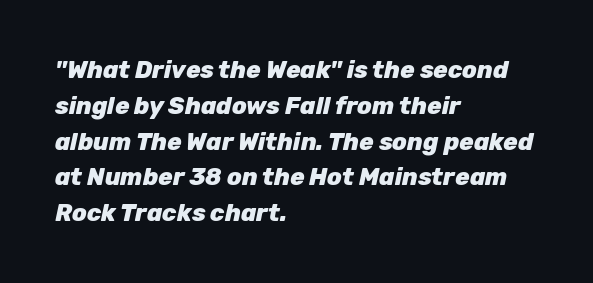
If you drew a line through each stem, it would be angled. This rendering features lettering with no underline. The typesetter chose a ragged-right arrangement here. Plenty of ink on the page — the face is bold. The passage shown has conventional tracking throughout. The block of text has a typical density, with ordinary space between rows.
